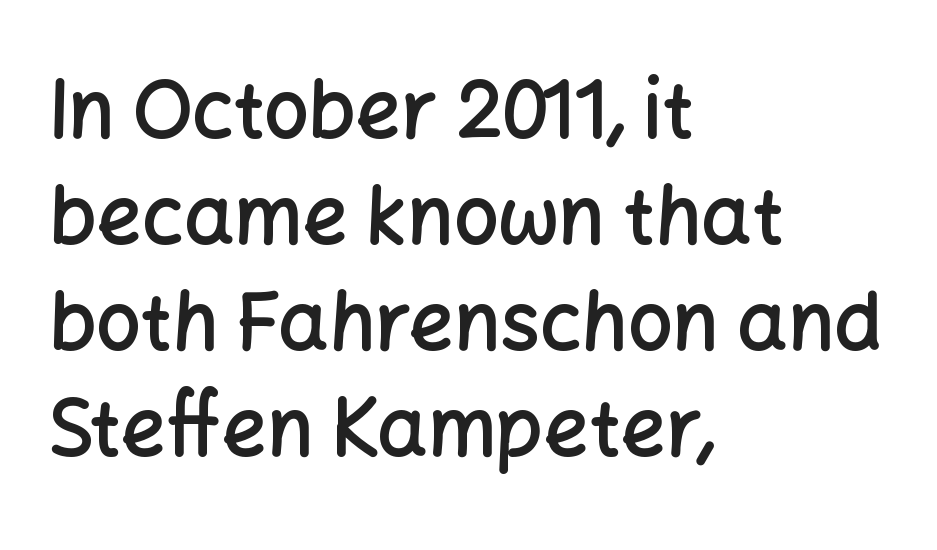
A classic flush-left, rag-right setting is used for this passage. Ascenders rise straight up at ninety degrees. The gap between lines stays unmarked. Characters follow at the spacing the type designer built in. A typesetter would call this proportional, since set widths differ per character.
